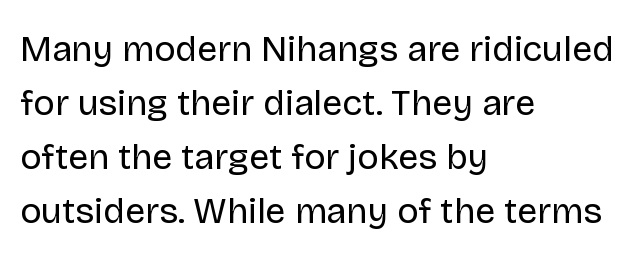
A clean baseline with only descenders dipping below it. This rendering employs a face without finishing strokes, i.e., a sans-serif. Do the characters align in a grid? No, the font is proportional. The rag falls on the right side of this text block.
